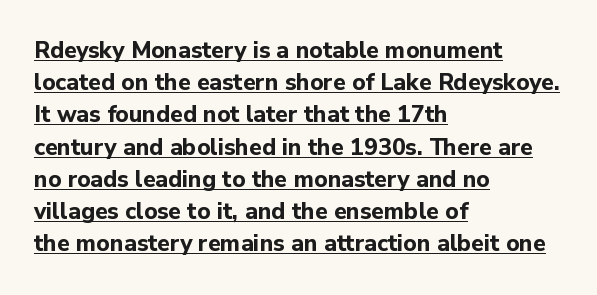
Q: Is the text bold? A: Yes.
Q: Is the text italic (slanted)? A: No, it is upright.
Q: Is the text underlined? A: Yes.
Q: How is the paragraph aligned? A: Left-aligned.
Q: Is the spacing between letters normal or unusually wide? A: Normal.
Q: Is the spacing between lines tight, normal or loose? A: Normal.
